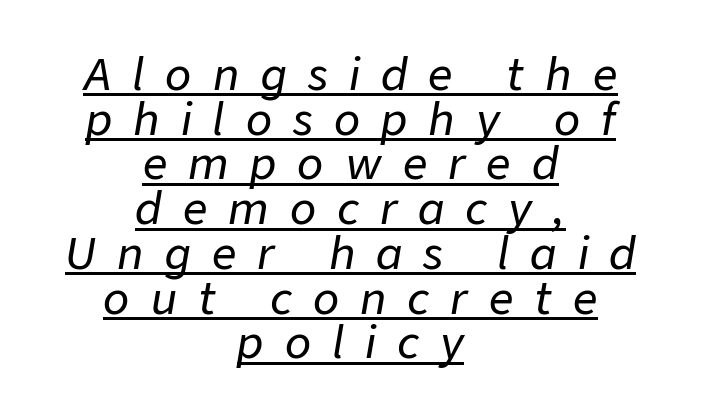
Every character sits at an angle, as italics do. Caption: expanded tracking, letters set apart. This is underlined copy, the kind a proofreader might mark for attention. A typesetter would call this proportional, since set widths differ per character.
